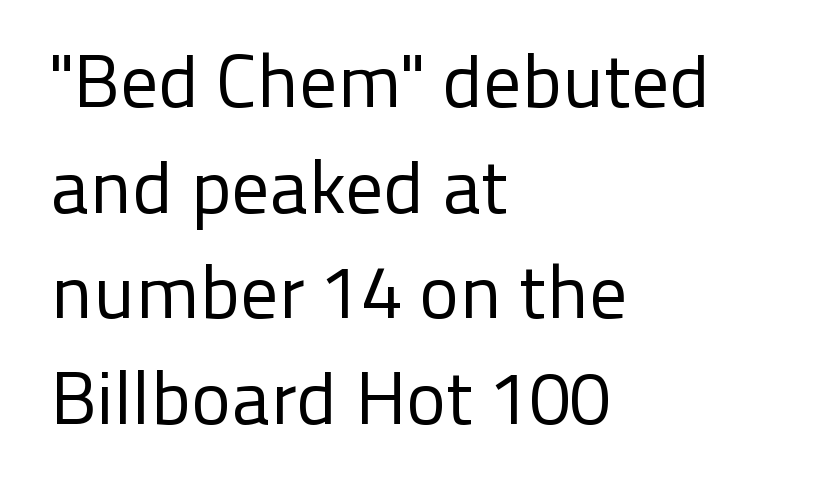
{"serif": "no", "italic": "no", "bold": "no", "weight": "regular", "width": "normal", "stroke_contrast": "low", "x_height": "medium", "monospaced": "no", "underline": "no", "align": "left", "line_spacing": "normal", "line_spacing_ratio": 1.41, "letter_spacing": "normal", "letter_spacing_em": 0.0, "glyph_px": 75}
